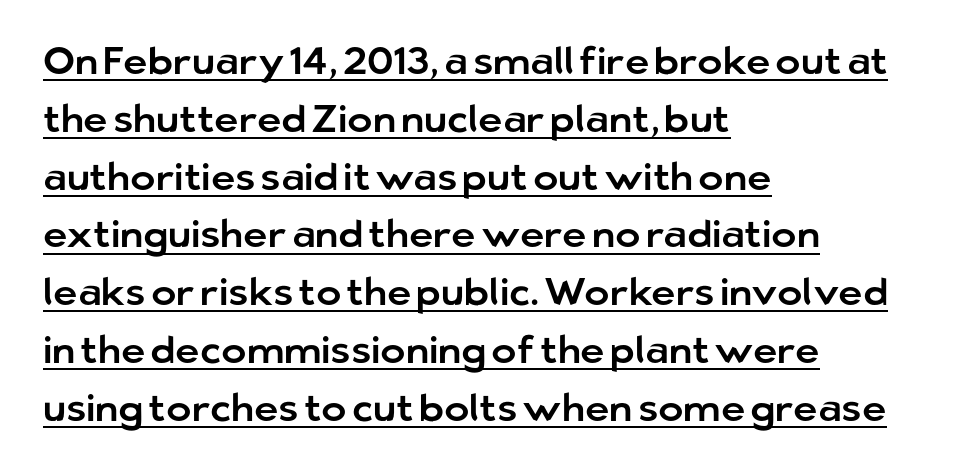
The typesetter chose a ragged-right arrangement here. Each word holds together tightly as a unit, with standard inter-letter gaps. I'd call this a sans setting — the letters go barefoot. Character widths vary here, with narrow letters taking less room than wide ones. In terms of leading, this rendering sits right in the middle. The glyphs are accompanied by a horizontal stroke just below them.
